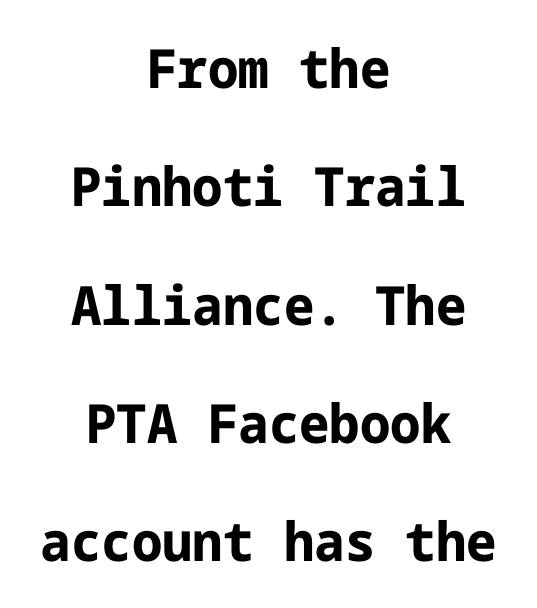
The image shows 54 px bold sans-serif type, upright; set centered, loose line spacing (2.19x), normal letter spacing, not underlined; low stroke contrast and a medium x-height.
